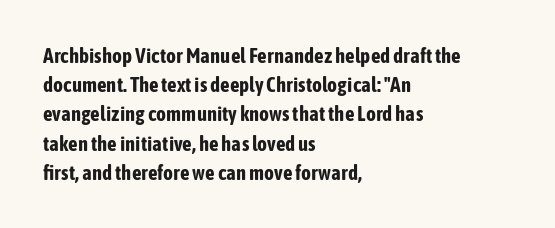
When letters stand straight like this, we call the style roman or upright. Line starts are locked; line ends wander. Quick note: underline off. Words appear dense and cohesive because spacing is normal. A normal amount of white space separates one row of letters from the next.
